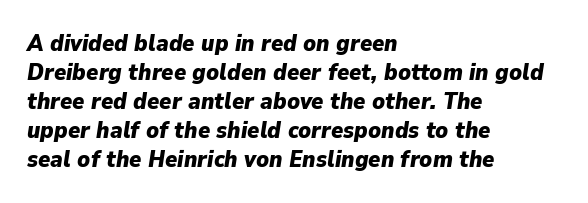
The image shows 23 px bold type, italic (leaning right); set left-aligned, normal line spacing (1.26x), normal letter spacing, not underlined.
